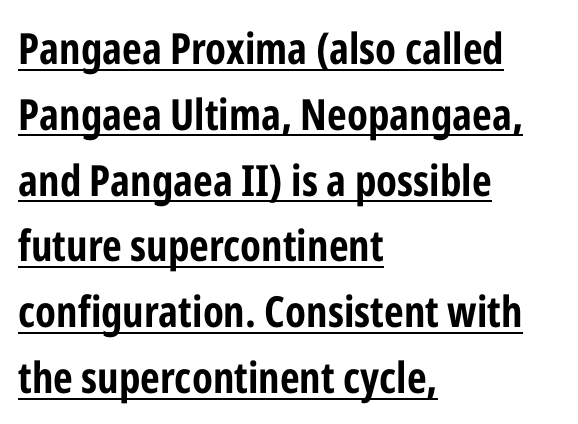
The image shows 43 px bold, condensed sans-serif type, upright; set left-aligned, normal line spacing (1.53x), normal letter spacing, underlined; low stroke contrast and a medium x-height.
